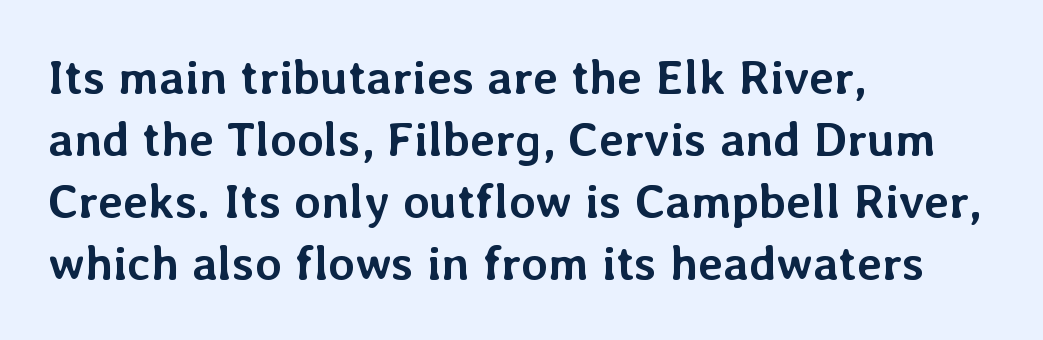
The image shows 48 px semibold type, upright; set left-aligned, normal line spacing (1.29x), normal letter spacing, not underlined; low stroke contrast and a medium x-height.
